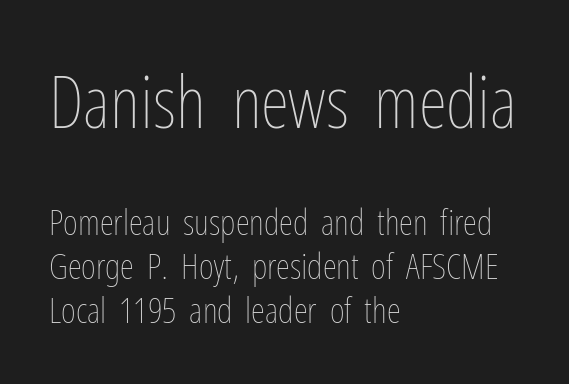
The foot of each line stays bare and open. Does the lettering tilt? It doesn't — this is upright. You could not count columns in this text — the font is proportionally spaced. Type size steps down from the first block to the second. Caption: standard tracking, unaltered.
